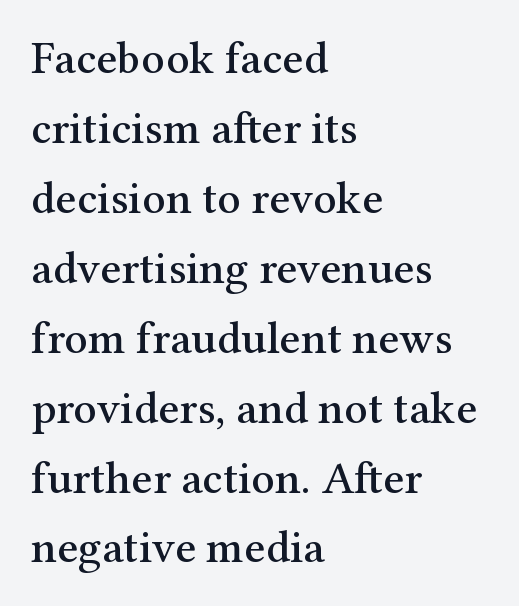
Q: Is the text italic (slanted)? A: No, it is upright.
Q: Is the typeface a serif or a sans-serif typeface? A: Serif.
Q: Is the text underlined? A: No.
Q: How is the paragraph aligned? A: Left-aligned.
Q: Is the spacing between letters normal or unusually wide? A: Normal.
Q: Is the spacing between lines tight, normal or loose? A: Normal.
Q: Width (condensed, normal, or wide)? A: Normal.
Q: Stroke contrast? A: Medium.
Q: x-height? A: Medium.
Q: Monospaced? A: No.
